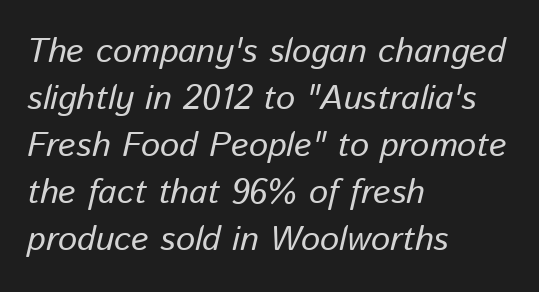
Q: Is the text bold? A: No.
Q: Is the text italic (slanted)? A: Yes, it leans right by about 13 degrees.
Q: Is the text underlined? A: No.
Q: How is the paragraph aligned? A: Left-aligned.
Q: Is the spacing between letters normal or unusually wide? A: Normal.
Q: Is the spacing between lines tight, normal or loose? A: Normal.
Q: Width (condensed, normal, or wide)? A: Normal.
Q: Stroke contrast? A: Low.
Q: x-height? A: Medium.
Q: Monospaced? A: No.
